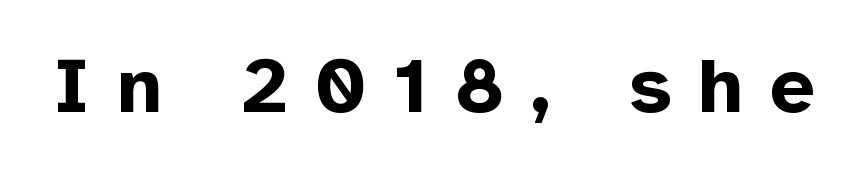
The image shows 79 px bold sans-serif type, upright; set unusually wide letter spacing (+0.34 em), not underlined; low stroke contrast and a medium x-height.
